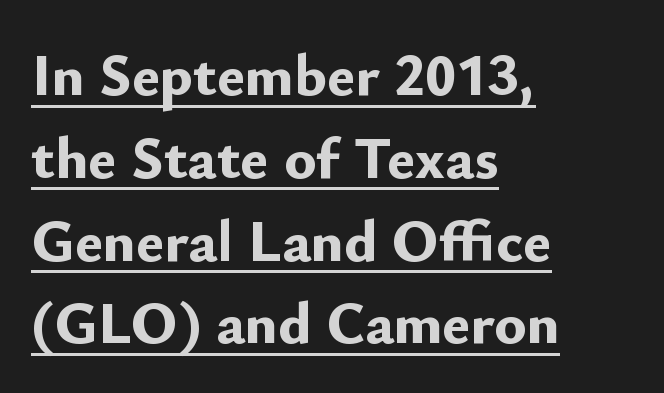
Q: Is the text bold? A: Yes.
Q: Is the text italic (slanted)? A: No, it is upright.
Q: Is the typeface a serif or a sans-serif typeface? A: Sans-serif.
Q: Is the text underlined? A: Yes.
Q: How is the paragraph aligned? A: Left-aligned.
Q: Is the spacing between letters normal or unusually wide? A: Normal.
Q: Is the spacing between lines tight, normal or loose? A: Normal.
Q: Width (condensed, normal, or wide)? A: Normal.
Q: Stroke contrast? A: Low.
Q: x-height? A: Small.
Q: Monospaced? A: No.
